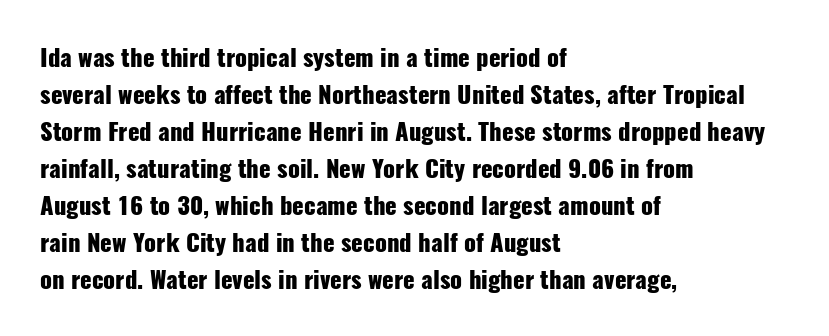
The image shows 24 px bold type, upright; set left-aligned, normal line spacing (1.54x), normal letter spacing, not underlined.
